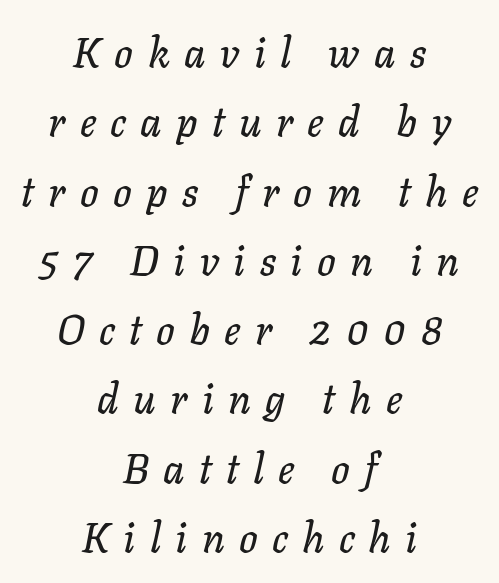
{"italic": "yes", "lean": "right", "slant_degrees": 11, "width": "normal", "stroke_contrast": "low", "x_height": "medium", "monospaced": "no", "underline": "no", "align": "center", "line_spacing": "normal", "line_spacing_ratio": 1.69, "letter_spacing": "wide", "letter_spacing_em": 0.35, "glyph_px": 41}
